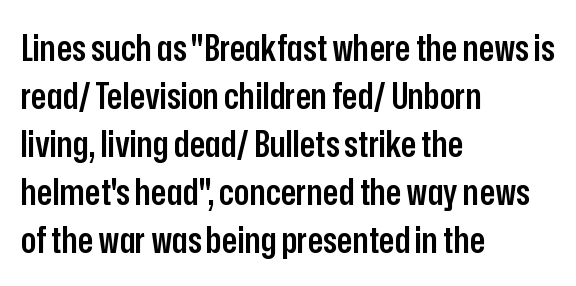
{"serif": "no", "italic": "no", "bold": "semi", "weight": "semibold", "width": "condensed", "stroke_contrast": "low", "x_height": "medium", "monospaced": "no", "underline": "no", "align": "left", "line_spacing": "normal", "line_spacing_ratio": 1.33, "letter_spacing": "normal", "letter_spacing_em": 0.0, "glyph_px": 36}
